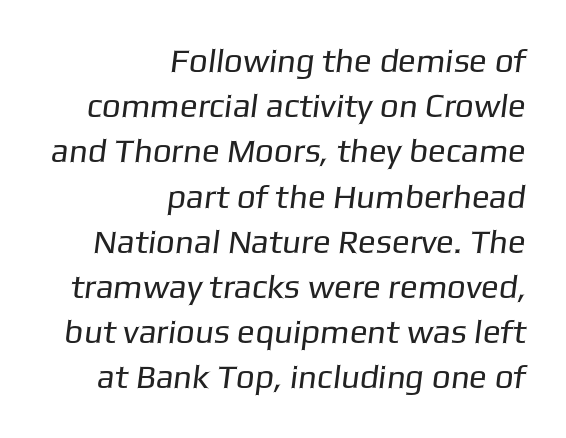
{"serif": "no", "bold": "no", "weight": "regular", "width": "normal", "stroke_contrast": "low", "x_height": "medium", "monospaced": "no", "underline": "no", "align": "right", "line_spacing": "normal", "line_spacing_ratio": 1.37, "letter_spacing": "normal", "letter_spacing_em": 0.0, "glyph_px": 33}
